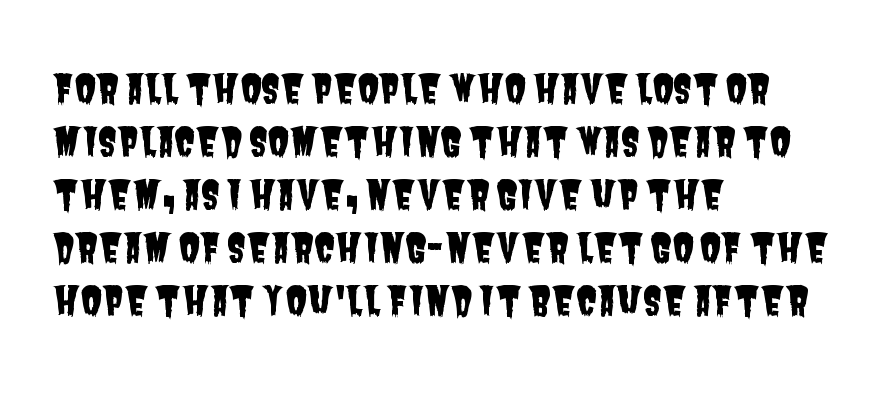
Typeset ragged right — the left edge is the straight one. This rendering employs a face without finishing strokes, i.e., a sans-serif. The glyphs are unaccompanied by any horizontal stroke below them. You could call the tracking neutral — neither tight nor loose. The leading is moderate, giving the passage an even texture.
